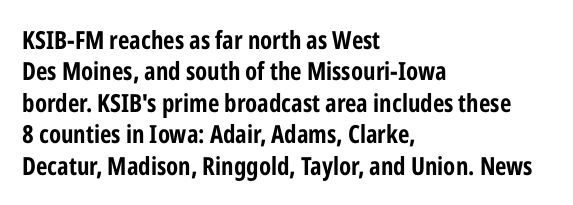
{"italic": "no", "bold": "yes", "underline": "no", "align": "left", "line_spacing": "normal", "line_spacing_ratio": 1.26, "letter_spacing": "normal", "letter_spacing_em": 0.0, "glyph_px": 25}
